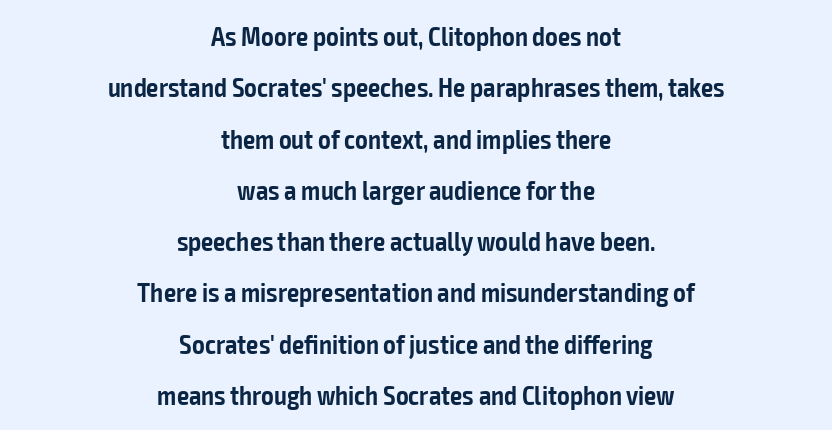
Q: Is the text bold? A: Semi-bold.
Q: Is the text italic (slanted)? A: No, it is upright.
Q: Is the text underlined? A: No.
Q: How is the paragraph aligned? A: Centered.
Q: Is the spacing between letters normal or unusually wide? A: Normal.
Q: Is the spacing between lines tight, normal or loose? A: Loose.
